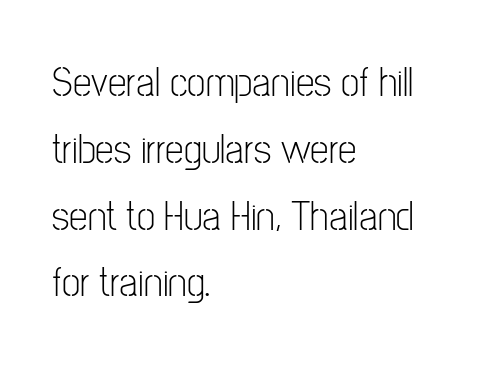
The text block is weighted toward the left margin, trailing off unevenly rightward. The face used here is proportionally spaced, like ordinary book or web type. A roman cut, with each character standing at attention. Compared with a typical body face, this is equally light or lighter still. Underline: absent.
